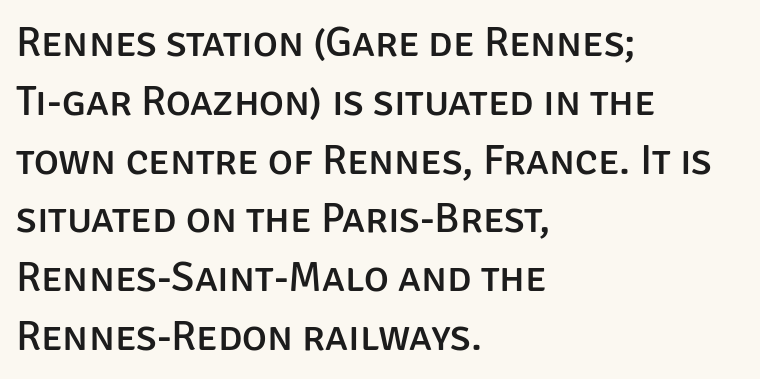
{"serif": "no", "italic": "no", "width": "normal", "stroke_contrast": "low", "x_height": "large", "monospaced": "no", "underline": "no", "align": "left", "line_spacing": "normal", "line_spacing_ratio": 1.4, "letter_spacing": "normal", "letter_spacing_em": 0.0, "glyph_px": 42}
